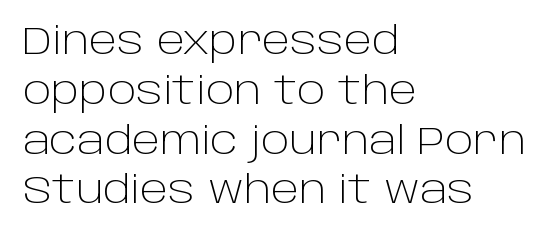
The image shows 38 px light sans-serif type, upright; set left-aligned, normal line spacing (1.31x), normal letter spacing, not underlined; low stroke contrast and a large x-height.
